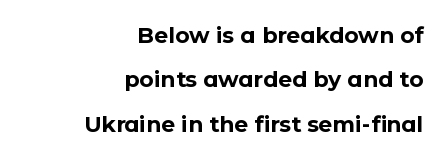
The image shows 22 px bold type, upright; set right-aligned, loose line spacing (2.02x), normal letter spacing, not underlined.
